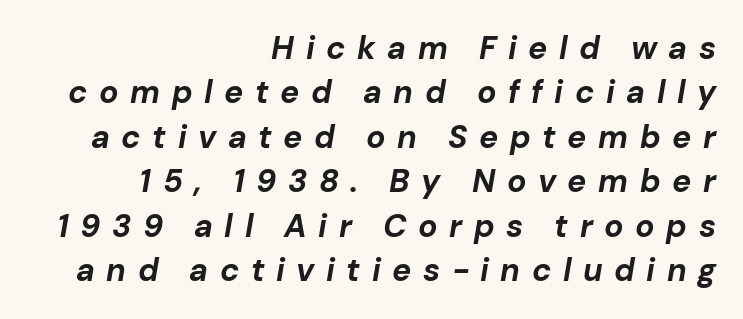
Q: Is the text bold? A: Yes.
Q: Is the text italic (slanted)? A: Yes, it leans right by about 10 degrees.
Q: Is the text underlined? A: No.
Q: How is the paragraph aligned? A: Right-aligned.
Q: Is the spacing between letters normal or unusually wide? A: Unusually wide.
Q: Is the spacing between lines tight, normal or loose? A: Normal.
Q: Width (condensed, normal, or wide)? A: Normal.
Q: Stroke contrast? A: Low.
Q: x-height? A: Medium.
Q: Monospaced? A: No.
